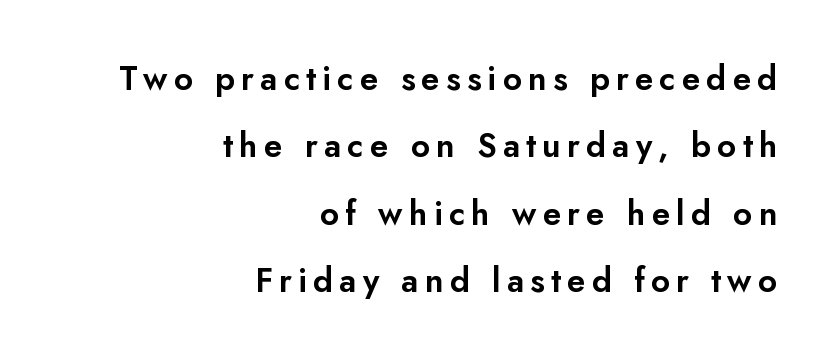
The image shows 33 px sans-serif type, upright; set right-aligned, loose line spacing (2.04x), not underlined; low stroke contrast and a small x-height.
